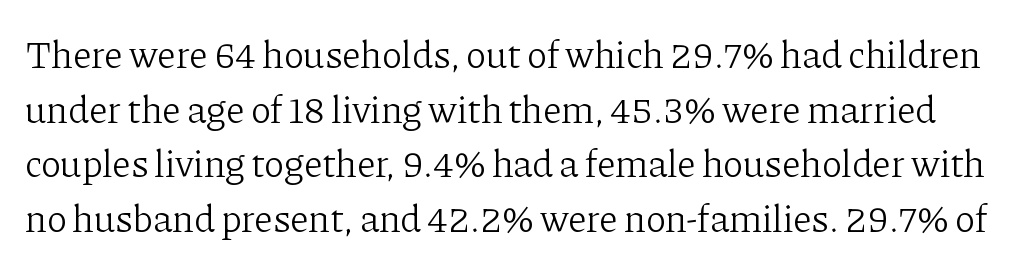
How are the letters spaced? Ordinarily, with no added tracking. The words here are not underlined. Does the type have serifs? Yes, each stem ends in a small foot. Honestly, the row spacing looks completely unremarkable. You could not count columns in this text — the font is proportionally spaced.
